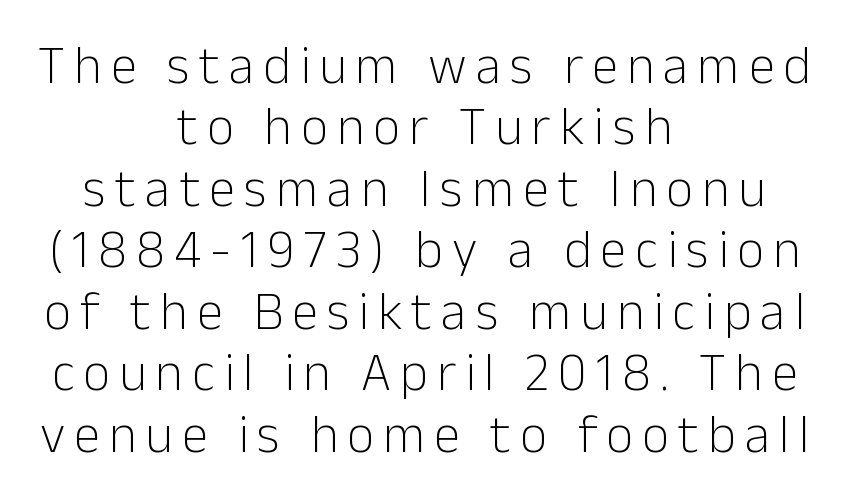
The image shows 53 px light sans-serif type, upright; set centered, line spacing 1.16x, not underlined; low stroke contrast and a medium x-height.
